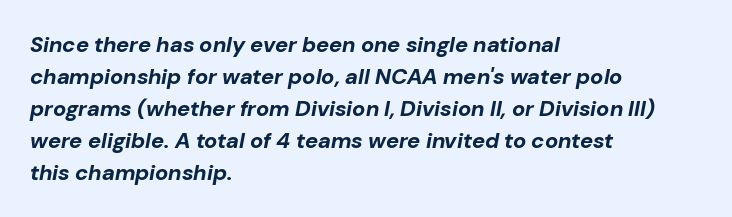
Q: Is the text bold? A: Yes.
Q: Is the text italic (slanted)? A: Yes, it leans right by about 10 degrees.
Q: Is the text underlined? A: No.
Q: How is the paragraph aligned? A: Left-aligned.
Q: Is the spacing between letters normal or unusually wide? A: Normal.
Q: Is the spacing between lines tight, normal or loose? A: Normal.
